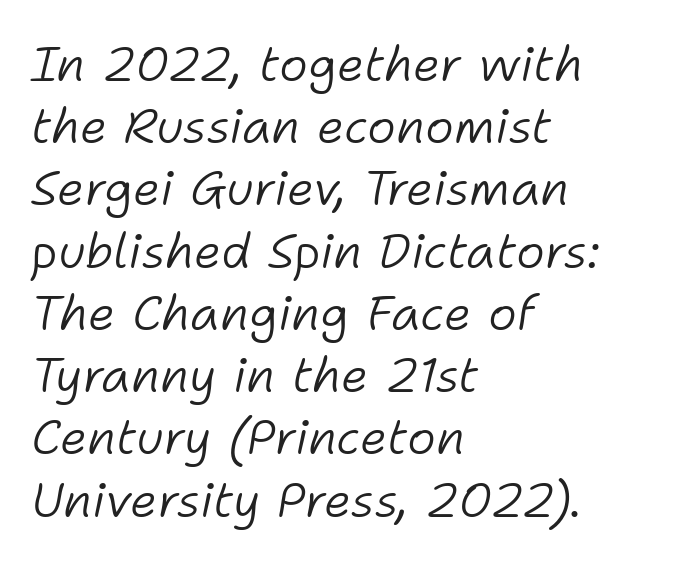
Q: Is the text bold? A: No.
Q: Is the text italic (slanted)? A: Yes, it leans right by about 11 degrees.
Q: Is the text underlined? A: No.
Q: How is the paragraph aligned? A: Left-aligned.
Q: Is the spacing between letters normal or unusually wide? A: Normal.
Q: Is the spacing between lines tight, normal or loose? A: Normal.
Q: Width (condensed, normal, or wide)? A: Normal.
Q: Stroke contrast? A: Low.
Q: x-height? A: Medium.
Q: Monospaced? A: No.
